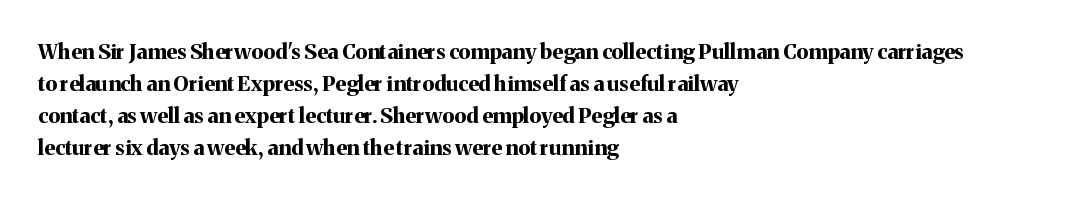
Q: Is the text bold? A: Yes.
Q: Is the text italic (slanted)? A: No, it is upright.
Q: Is the text underlined? A: No.
Q: How is the paragraph aligned? A: Left-aligned.
Q: Is the spacing between letters normal or unusually wide? A: Normal.
Q: Is the spacing between lines tight, normal or loose? A: Normal.
